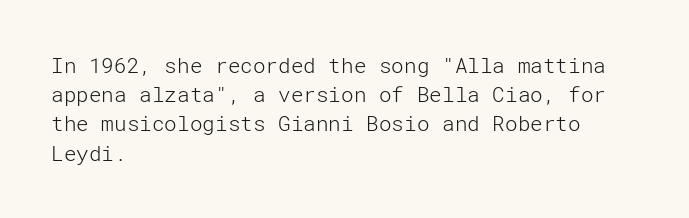
Tracking here is standard; glyphs follow each other at the usual distance. Heft: none added — not bold. These lines are set flush left with a ragged right edge. The letters stand straight up with perfectly vertical stems. Has an underline been added? It has not.
